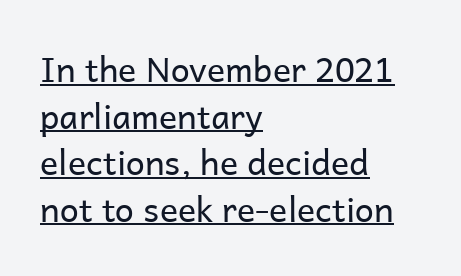
The image shows 34 px regular-weight sans-serif type, upright; set left-aligned, normal line spacing (1.37x), normal letter spacing, underlined; low stroke contrast and a medium x-height.
